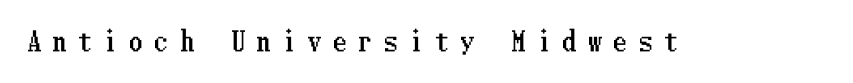
The image shows 26 px text type, upright; set unusually wide letter spacing (+0.48 em), not underlined.
